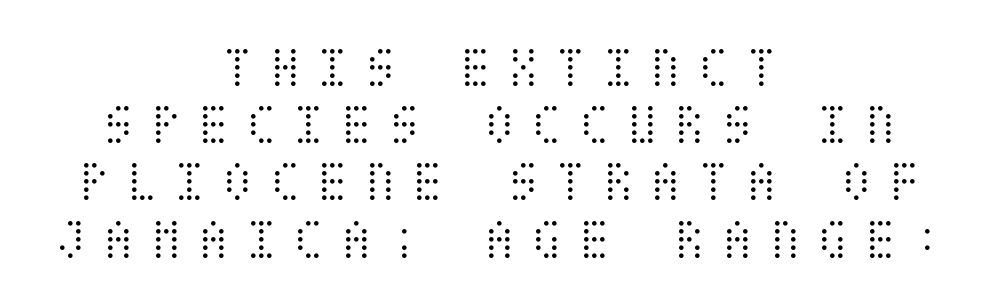
Unbolded letterforms with no extra heft. Cramped leading. The rag falls on both sides of this text block equally. The specimen omits any rule beneath the text block's lines. The letters are spread apart with noticeably loose tracking.
